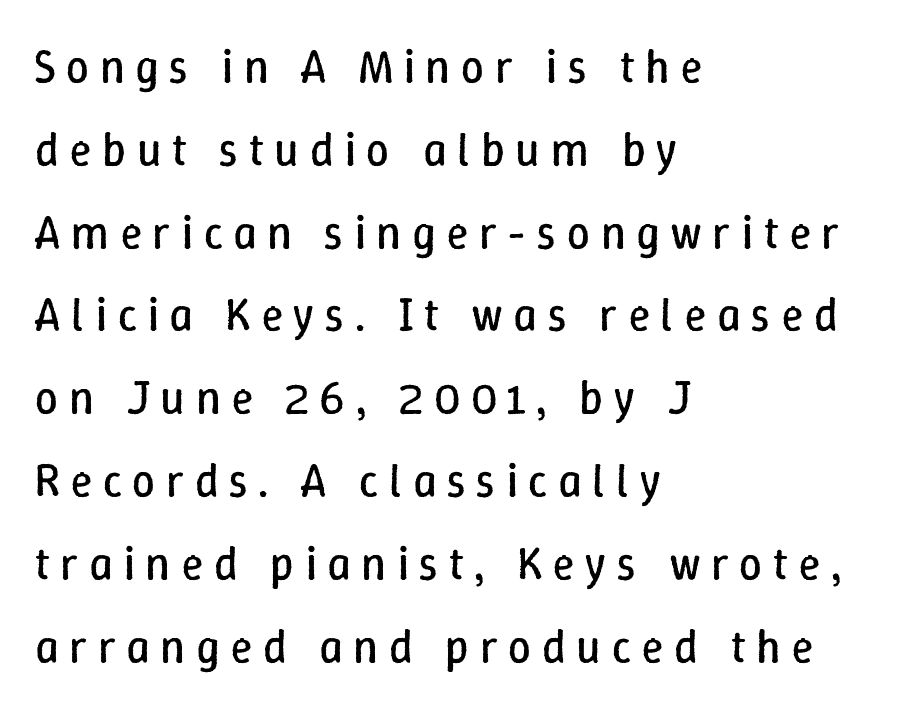
The image shows 46 px regular-weight type, upright; set left-aligned, line spacing 1.8x, unusually wide letter spacing (+0.23 em), not underlined; low stroke contrast and a medium x-height.
